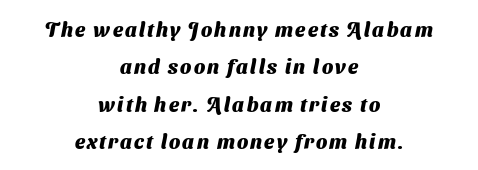
Weight: bold. Neither beginnings nor endings align; midpoints do. Anything drawn beneath the words? Only blank space.
